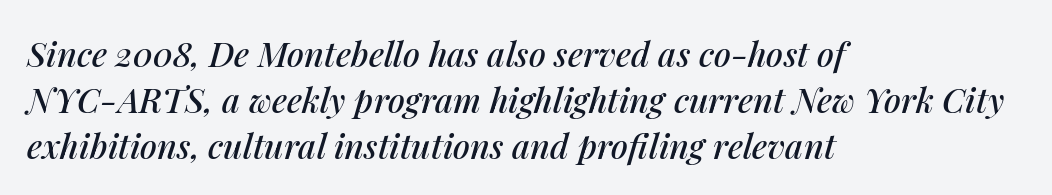
The image shows 34 px text type, italic (leaning right); set left-aligned, normal line spacing (1.35x), normal letter spacing, not underlined; medium stroke contrast and a medium x-height.
